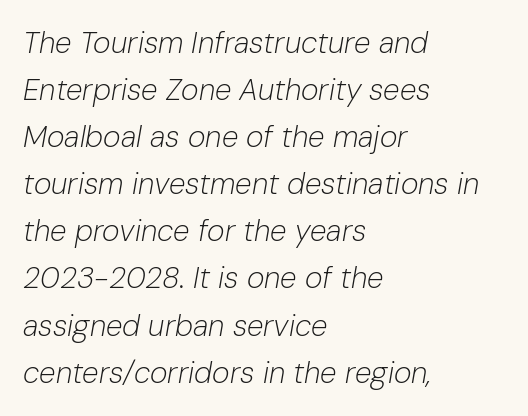
Leading matches the norm, producing a regular column. Letter spacing: default. Looks like regular typesetting: each glyph gets only the width it needs. If you drew a ruler down the left edge, every line would touch it. The glyphs look as if they've been sheared to an angle. The characters are drawn with everyday or finer stroke widths.
